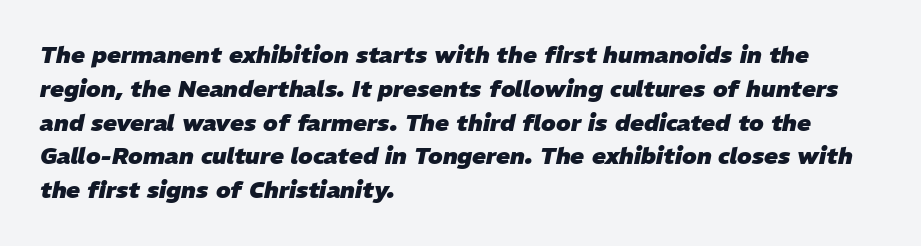
{"italic": "yes", "lean": "right", "slant_degrees": 11, "bold": "yes", "underline": "no", "align": "left", "line_spacing": "normal", "line_spacing_ratio": 1.47, "letter_spacing": "normal", "letter_spacing_em": 0.0, "glyph_px": 23}
